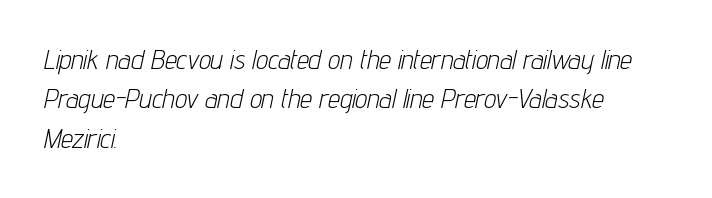
The image shows 27 px text type, italic (leaning right); set left-aligned, normal line spacing (1.46x), normal letter spacing, not underlined.
